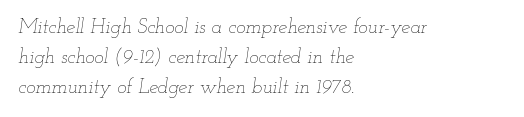
The image shows 20 px text type, italic (leaning right); set left-aligned, normal line spacing (1.51x), normal letter spacing, not underlined.
